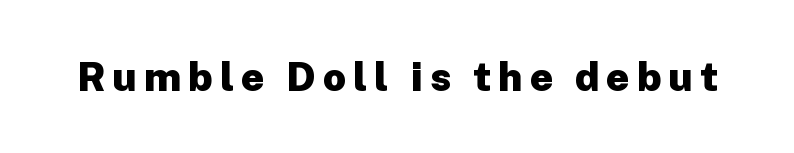
Q: Is the text bold? A: Yes.
Q: Is the text italic (slanted)? A: No, it is upright.
Q: Is the typeface a serif or a sans-serif typeface? A: Sans-serif.
Q: Is the text underlined? A: No.
Q: Width (condensed, normal, or wide)? A: Normal.
Q: Stroke contrast? A: Low.
Q: x-height? A: Medium.
Q: Monospaced? A: No.
